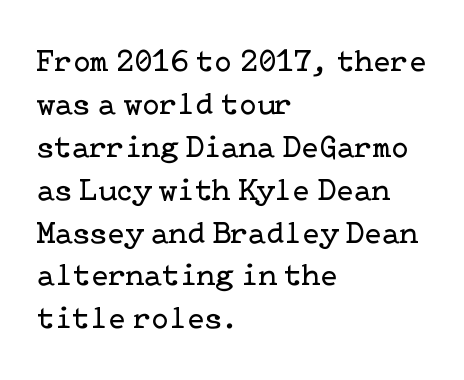
The image shows 32 px regular-weight serif type, upright; set left-aligned, normal line spacing (1.34x), normal letter spacing, not underlined; low stroke contrast and a medium x-height.
